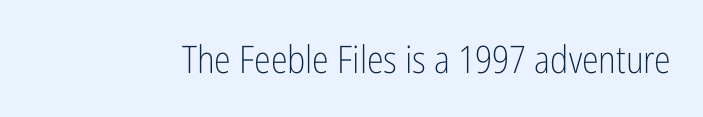
The letters advance in unequal steps, a hallmark of proportional type. Honestly, the letter spacing is just normal — you wouldn't notice it. What kind of face is this? One without serifs — a sans. Vertical stems look standard width or narrower in stroke.
